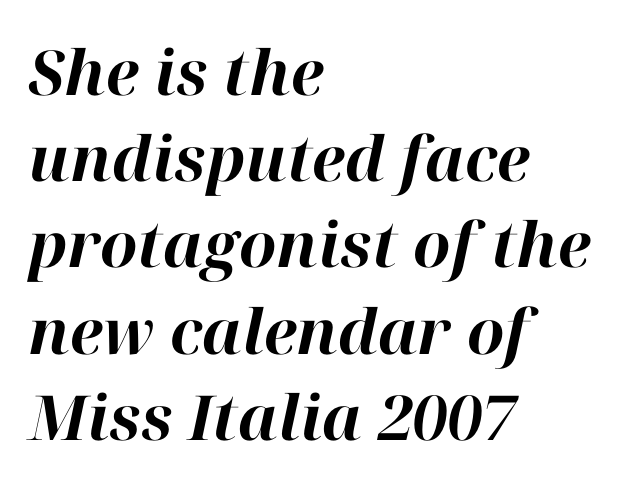
Q: Is the text bold? A: Yes.
Q: Is the text italic (slanted)? A: Yes, it leans right by about 12 degrees.
Q: Is the text underlined? A: No.
Q: How is the paragraph aligned? A: Left-aligned.
Q: Is the spacing between letters normal or unusually wide? A: Normal.
Q: Is the spacing between lines tight, normal or loose? A: Normal.
Q: Width (condensed, normal, or wide)? A: Normal.
Q: Stroke contrast? A: High.
Q: x-height? A: Medium.
Q: Monospaced? A: No.
